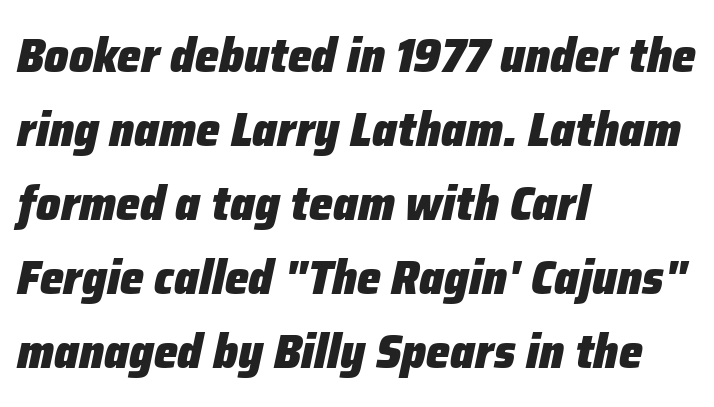
Q: Is the text bold? A: Yes.
Q: Is the text italic (slanted)? A: Yes, it leans right by about 12 degrees.
Q: Is the text underlined? A: No.
Q: How is the paragraph aligned? A: Left-aligned.
Q: Is the spacing between letters normal or unusually wide? A: Normal.
Q: Is the spacing between lines tight, normal or loose? A: Normal.
Q: Width (condensed, normal, or wide)? A: Normal.
Q: Stroke contrast? A: Low.
Q: x-height? A: Medium.
Q: Monospaced? A: No.
